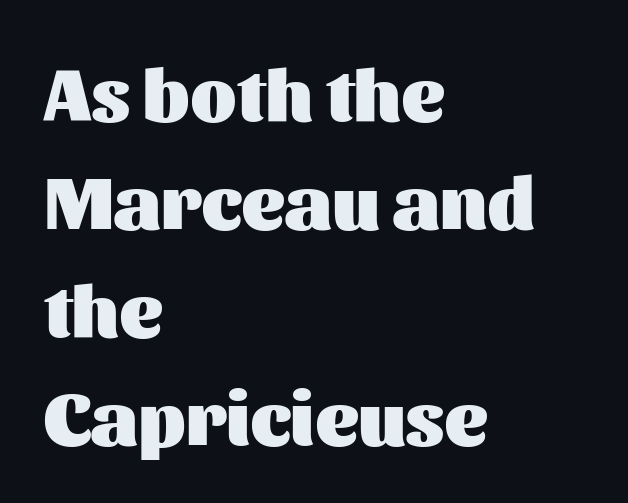
The setting favours the left margin, as ordinary paragraphs usually do. The string is rendered with underlining switched off. Note the varied advance widths — an 'i' is clearly narrower than an 'm'. Does the weight exceed regular? Yes, all the way to bold.
